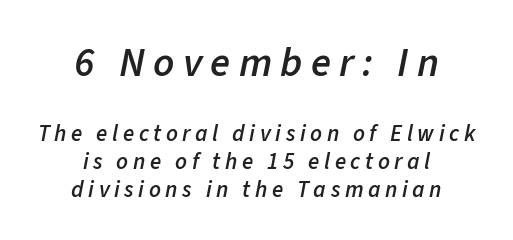
{"italic": "yes", "lean": "right", "slant_degrees": 11, "bold": "semi", "weight": "semibold", "width": "normal", "stroke_contrast": "low", "x_height": "medium", "monospaced": "no", "underline": "no", "align": "center", "line_spacing_ratio": 1.22, "letter_spacing": "wide", "letter_spacing_em": 0.2, "larger_block": "first", "size_ratio": 1.78, "glyph_px": 41}
